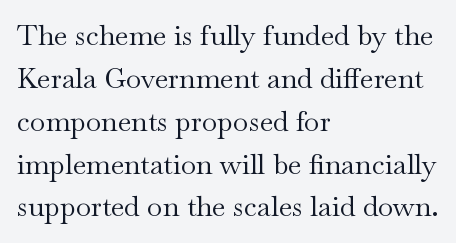
Vertically, the passage feels balanced, rows spaced as you'd expect. Anything drawn beneath the words? Only blank space. Compared with typical body copy, the letter spacing here is the same. Think standard paragraph weight, or any step lighter than that. Proportional: the letters do not fall into vertical columns.
